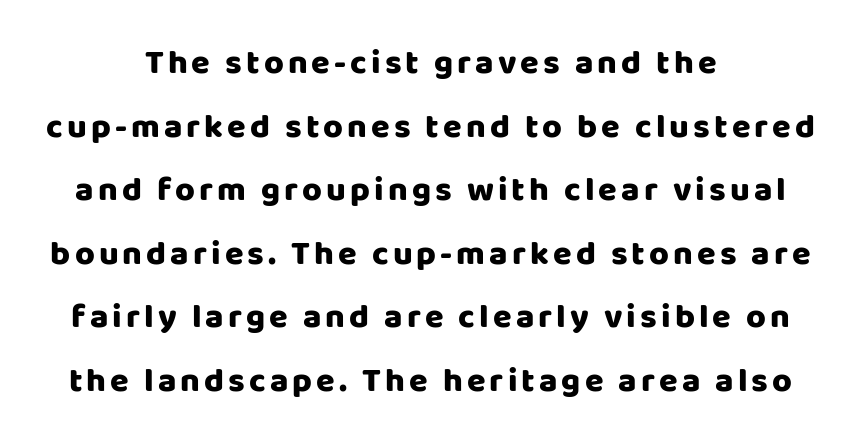
The image shows 34 px heavy sans-serif type, upright; set centered, line spacing 1.87x, not underlined; low stroke contrast and a large x-height.
